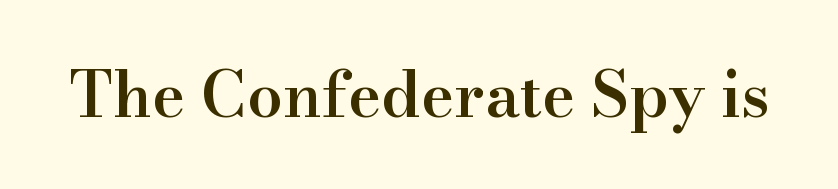
Is this a sans? No — the strokes have serifs. Heft: intermediate — a semibold. Character widths vary here, with narrow letters taking less room than wide ones. Check the space under the baseline: it is left empty. This is the regular roman posture of the typeface.
